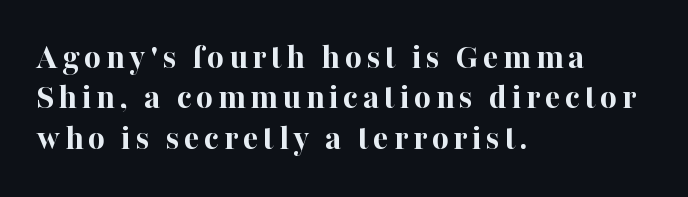
The image shows 36 px bold serif type, upright; set left-aligned, tight line spacing (1.12x), not underlined; high stroke contrast and a medium x-height.
